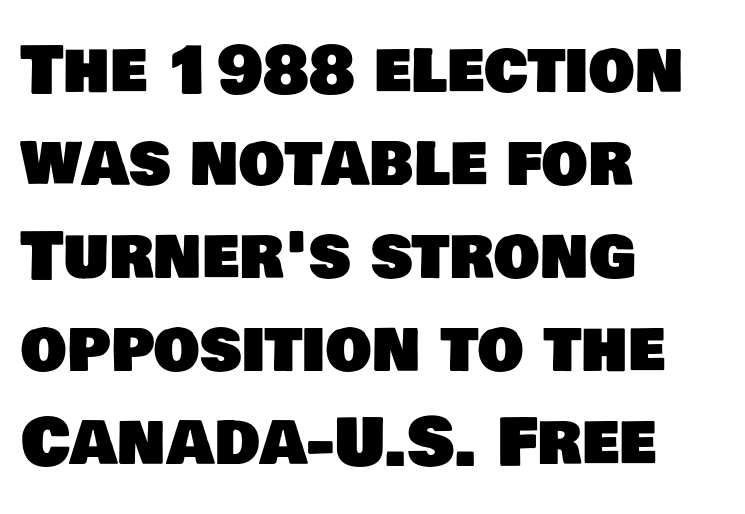
{"serif": "no", "width": "normal", "stroke_contrast": "low", "x_height": "large", "monospaced": "no", "underline": "no", "align": "left", "line_spacing": "normal", "line_spacing_ratio": 1.43, "letter_spacing": "normal", "letter_spacing_em": 0.0, "glyph_px": 65}
